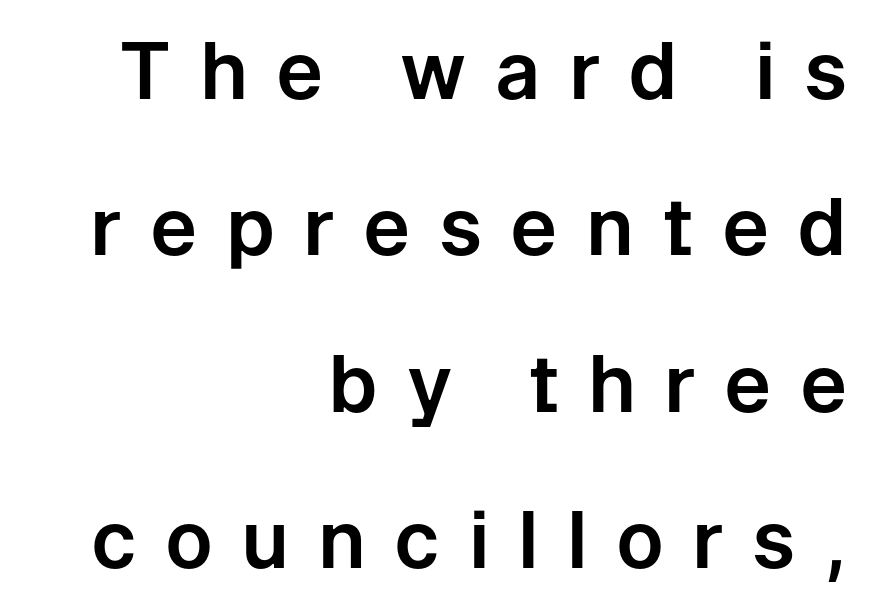
{"serif": "no", "italic": "no", "width": "normal", "stroke_contrast": "low", "x_height": "medium", "monospaced": "no", "underline": "no", "align": "right", "line_spacing": "loose", "line_spacing_ratio": 1.98, "letter_spacing": "wide", "letter_spacing_em": 0.36, "glyph_px": 79}
